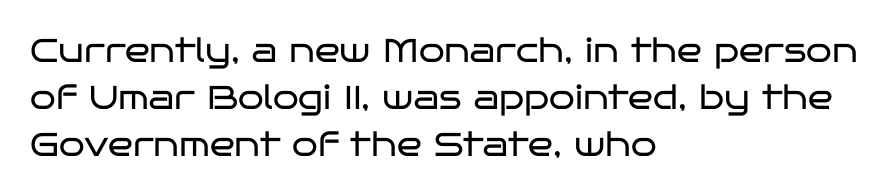
{"serif": "no", "italic": "no", "bold": "no", "weight": "regular", "width": "wide", "stroke_contrast": "low", "x_height": "large", "monospaced": "no", "underline": "no", "align": "left", "line_spacing": "normal", "line_spacing_ratio": 1.42, "letter_spacing": "normal", "letter_spacing_em": 0.0, "glyph_px": 33}
